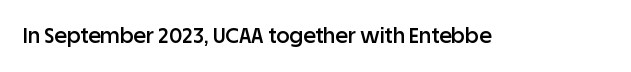
{"italic": "no", "bold": "semi", "underline": "no", "letter_spacing": "normal", "letter_spacing_em": 0.0, "glyph_px": 21}
